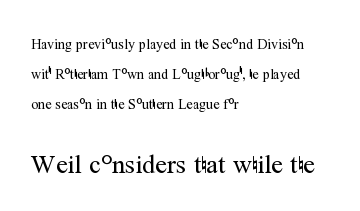
Q: Is the text bold? A: No.
Q: Is the text italic (slanted)? A: No, it is upright.
Q: Is the text underlined? A: No.
Q: How is the paragraph aligned? A: Left-aligned.
Q: Is the spacing between letters normal or unusually wide? A: Normal.
Q: Is the spacing between lines tight, normal or loose? A: Loose.
Q: Which block of text is set in a larger size, the first (top) or the second (bottom)? A: The second (bottom) one.
